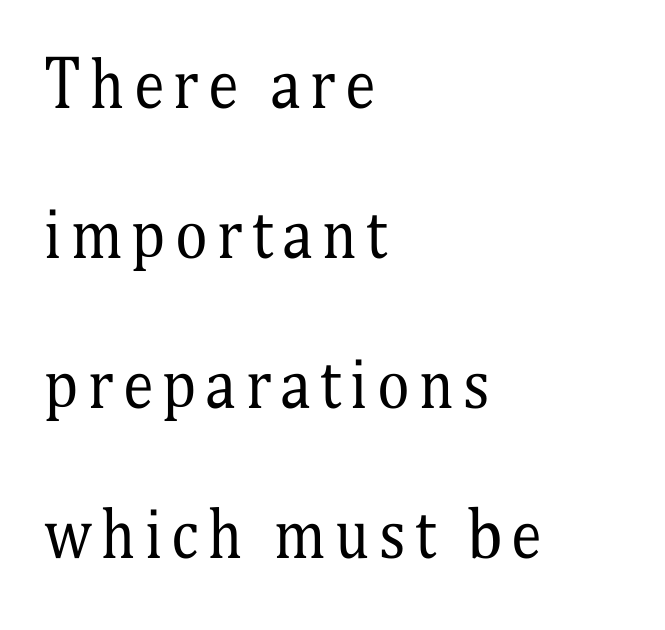
{"serif": "yes", "italic": "no", "bold": "no", "weight": "regular", "width": "condensed", "stroke_contrast": "medium", "x_height": "medium", "monospaced": "no", "underline": "no", "align": "left", "line_spacing": "loose", "line_spacing_ratio": 2.42, "glyph_px": 62}
